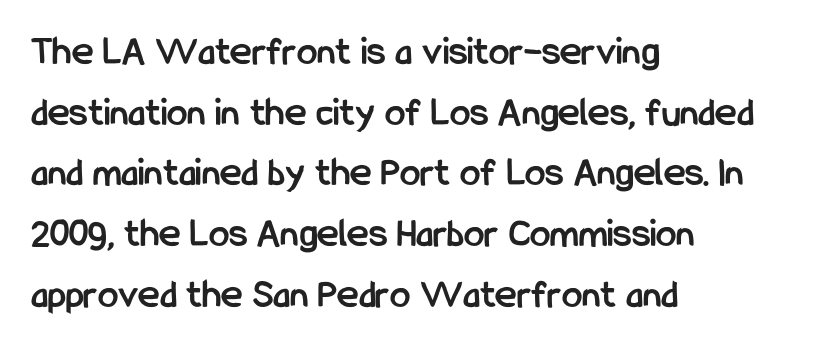
Type style note: lacks serifs. All the whitespace from short lines collects on the right. Summary of vertical rhythm: regular, with standard interline spacing. Anything drawn beneath the words? Only blank space. Each letter keeps its own natural width here, so spacing adapts to shape.
